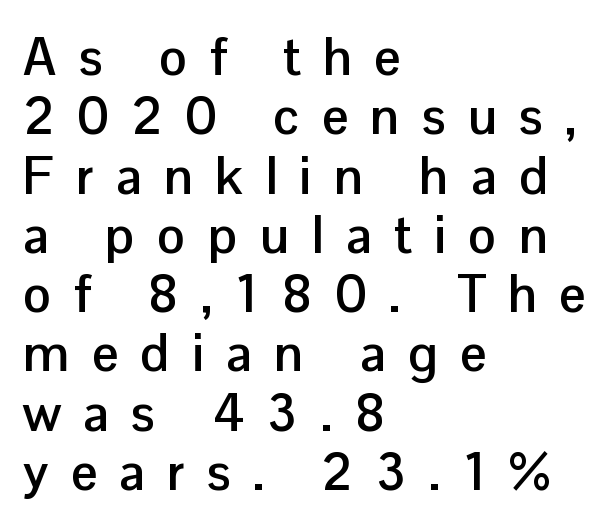
The image shows 52 px semibold sans-serif type, upright; set left-aligned, tight line spacing (1.14x), unusually wide letter spacing (+0.43 em), not underlined; low stroke contrast and a medium x-height.
